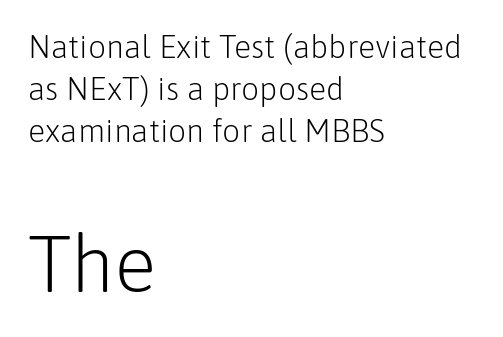
The font sits on the lighter half of the weight spectrum, regular included. A normal amount of white space separates one row of letters from the next. Look at the bottom of the vertical strokes: they stop flat, with no serifs. The letters sit at their default tracking, neither squeezed nor spread. These lines were composed using upright roman letters.
